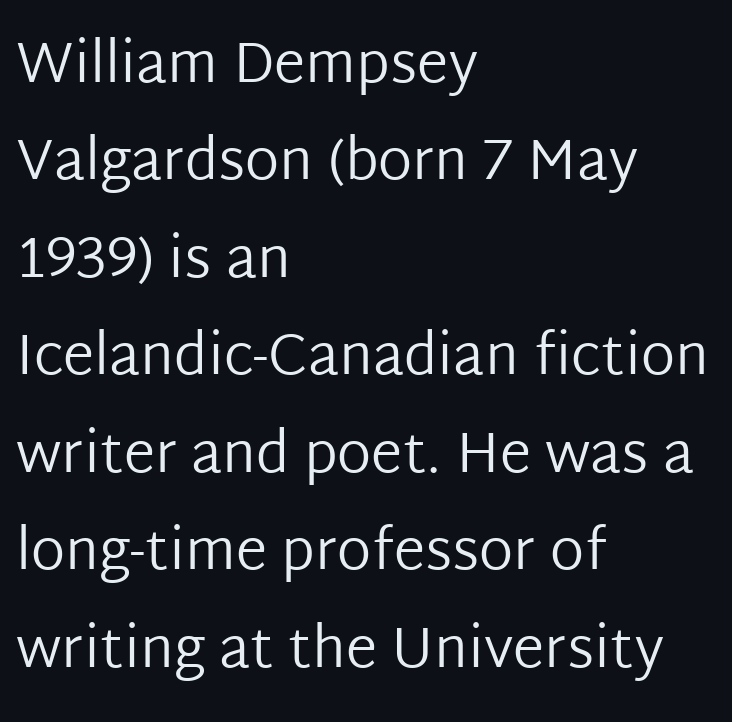
{"serif": "no", "italic": "no", "bold": "no", "weight": "regular", "width": "normal", "stroke_contrast": "low", "x_height": "medium", "monospaced": "no", "underline": "no", "align": "left", "line_spacing_ratio": 1.71, "letter_spacing": "normal", "letter_spacing_em": 0.0, "glyph_px": 57}
